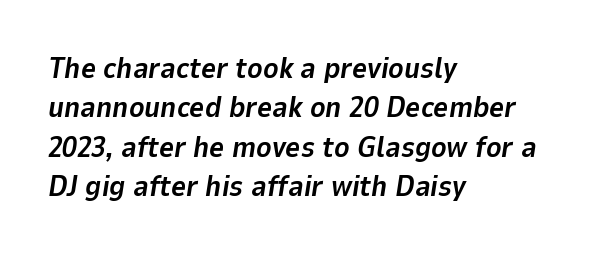
Q: Is the text bold? A: Yes.
Q: Is the text italic (slanted)? A: Yes, it leans right by about 9 degrees.
Q: Is the text underlined? A: No.
Q: How is the paragraph aligned? A: Left-aligned.
Q: Is the spacing between letters normal or unusually wide? A: Normal.
Q: Is the spacing between lines tight, normal or loose? A: Normal.
Q: Width (condensed, normal, or wide)? A: Normal.
Q: Stroke contrast? A: Low.
Q: x-height? A: Medium.
Q: Monospaced? A: No.
